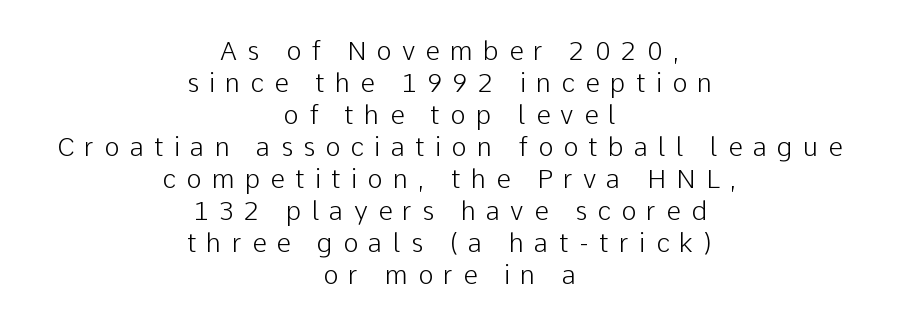
Check under the words: just untouched page. Look at the tracking — it's clearly loosened, letters drifting apart. These lines stack symmetrically, like a column narrowing and widening about its center. On a weight scale, this lands at 450 or below. It's the straight-up-and-down kind of type.
